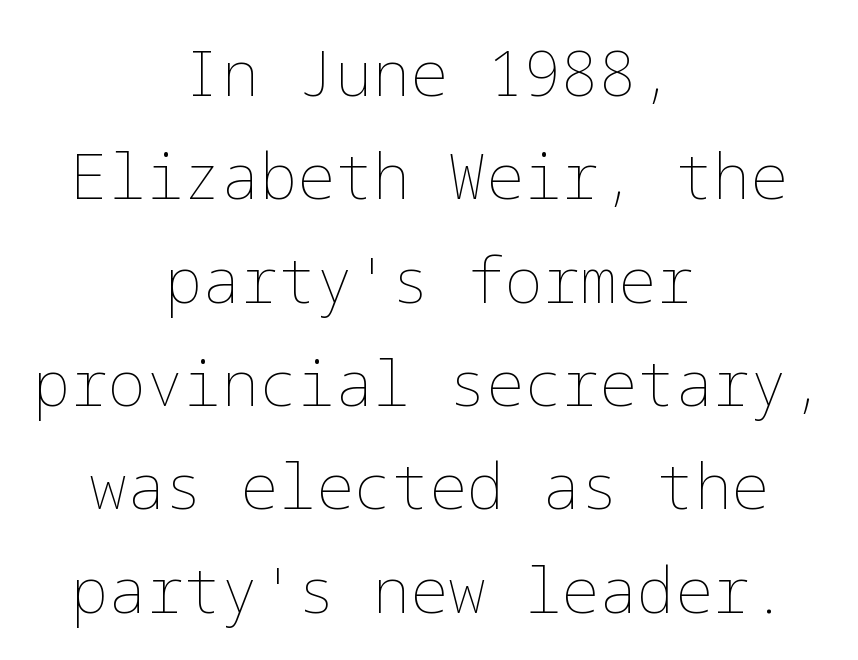
The image shows 63 px thin type, upright; set centered, normal line spacing (1.64x), normal letter spacing, not underlined; low stroke contrast and a medium x-height.
